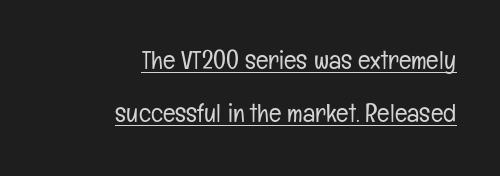
Q: Is the text bold? A: No.
Q: Is the text italic (slanted)? A: No, it is upright.
Q: Is the text underlined? A: Yes.
Q: How is the paragraph aligned? A: Right-aligned.
Q: Is the spacing between letters normal or unusually wide? A: Normal.
Q: Is the spacing between lines tight, normal or loose? A: Loose.
